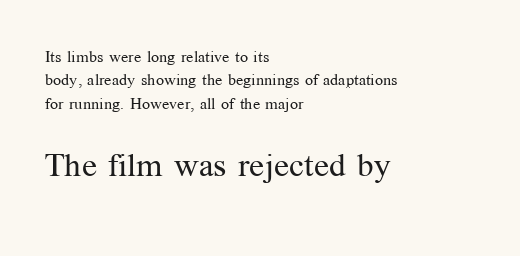
{"serif": "yes", "italic": "no", "bold": "no", "weight": "regular", "width": "normal", "stroke_contrast": "medium", "x_height": "medium", "monospaced": "no", "underline": "no", "align": "left", "line_spacing": "normal", "line_spacing_ratio": 1.46, "letter_spacing": "normal", "letter_spacing_em": 0.0, "larger_block": "second", "size_ratio": 2.06, "glyph_px": 33}
